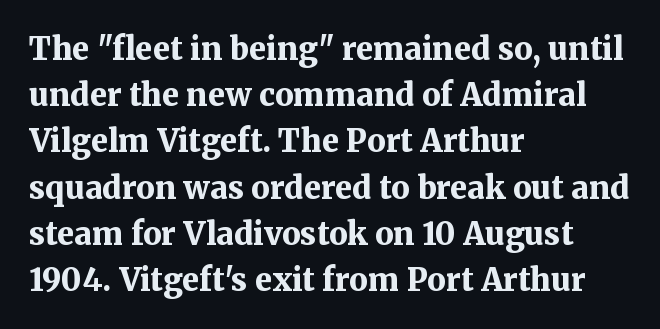
Q: Is the text bold? A: Yes.
Q: Is the text italic (slanted)? A: No, it is upright.
Q: Is the typeface a serif or a sans-serif typeface? A: Serif.
Q: Is the text underlined? A: No.
Q: How is the paragraph aligned? A: Left-aligned.
Q: Is the spacing between letters normal or unusually wide? A: Normal.
Q: Is the spacing between lines tight, normal or loose? A: Normal.
Q: Width (condensed, normal, or wide)? A: Normal.
Q: Stroke contrast? A: Medium.
Q: x-height? A: Medium.
Q: Monospaced? A: No.
